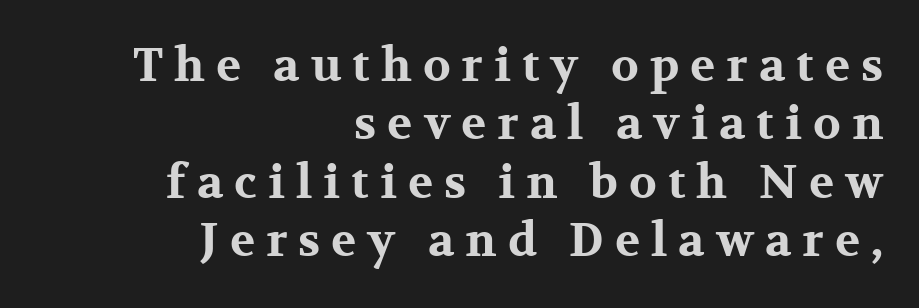
Q: Is the text bold? A: Yes.
Q: Is the text italic (slanted)? A: No, it is upright.
Q: Is the typeface a serif or a sans-serif typeface? A: Serif.
Q: Is the text underlined? A: No.
Q: How is the paragraph aligned? A: Right-aligned.
Q: Is the spacing between letters normal or unusually wide? A: Unusually wide.
Q: Is the spacing between lines tight, normal or loose? A: Normal.
Q: Width (condensed, normal, or wide)? A: Wide.
Q: Stroke contrast? A: Medium.
Q: x-height? A: Medium.
Q: Monospaced? A: No.
